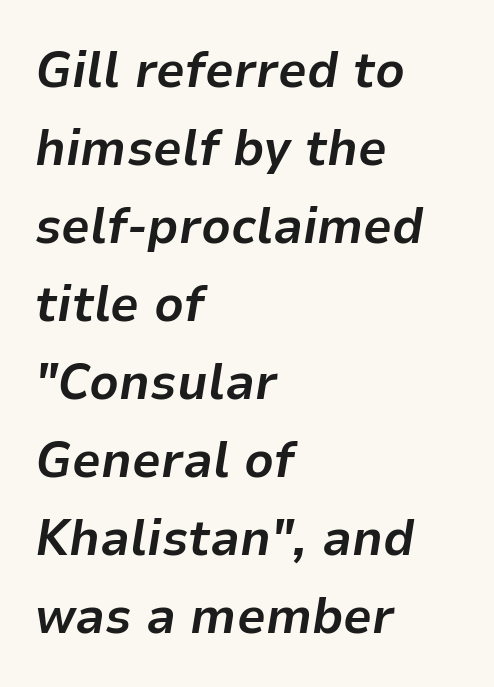
{"italic": "yes", "lean": "right", "slant_degrees": 9, "bold": "yes", "weight": "bold", "width": "normal", "stroke_contrast": "low", "x_height": "medium", "monospaced": "no", "underline": "no", "align": "left", "line_spacing": "normal", "line_spacing_ratio": 1.53, "letter_spacing": "normal", "letter_spacing_em": 0.0, "glyph_px": 51}
